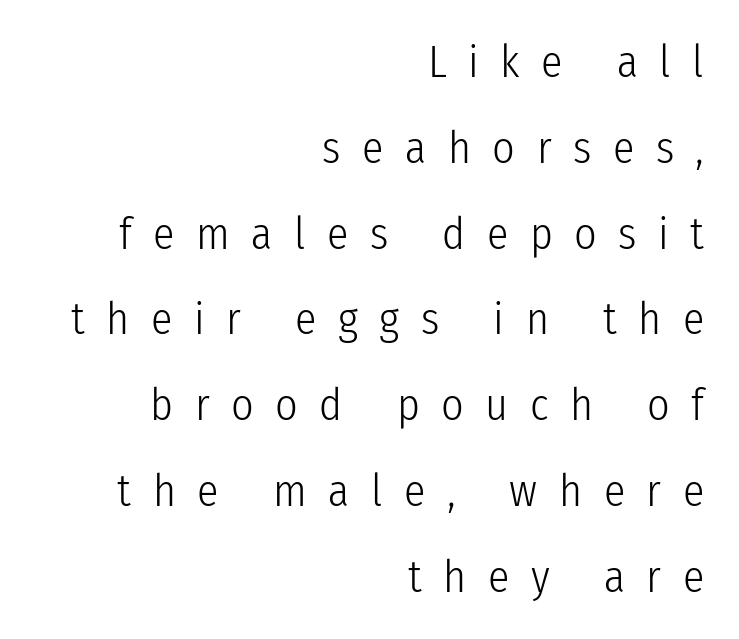
The image shows 44 px light, condensed sans-serif type, upright; set right-aligned, loose line spacing (1.95x), unusually wide letter spacing (+0.49 em), not underlined; low stroke contrast and a medium x-height.
